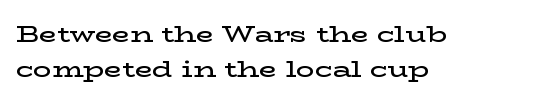
The image shows 23 px text type, upright; set left-aligned, normal line spacing (1.54x), normal letter spacing, not underlined.
